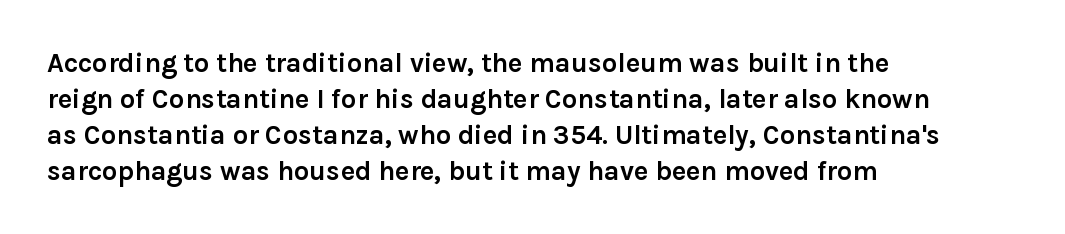
The image shows 27 px bold type, upright; set left-aligned, normal line spacing (1.33x), normal letter spacing, not underlined.
